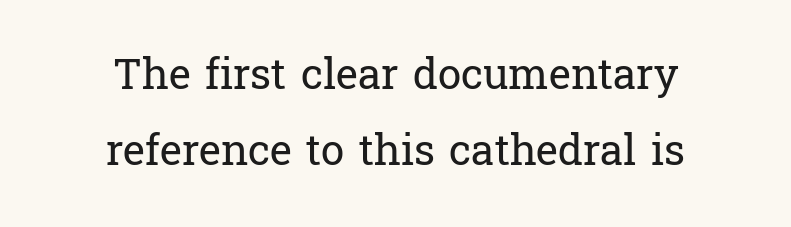
The image shows 42 px regular-weight serif type, upright; set centered, line spacing 1.8x, normal letter spacing, not underlined; low stroke contrast and a medium x-height.
